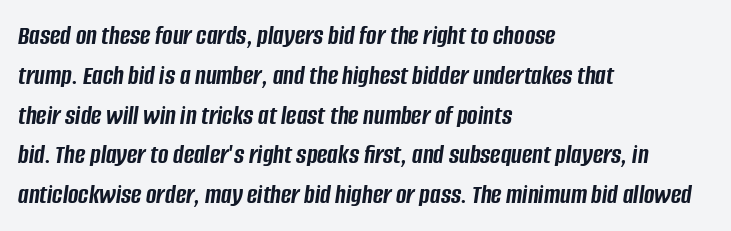
The image shows 28 px semibold, condensed type, italic (leaning right); set left-aligned, normal line spacing (1.42x), normal letter spacing, not underlined; low stroke contrast and a large x-height.
